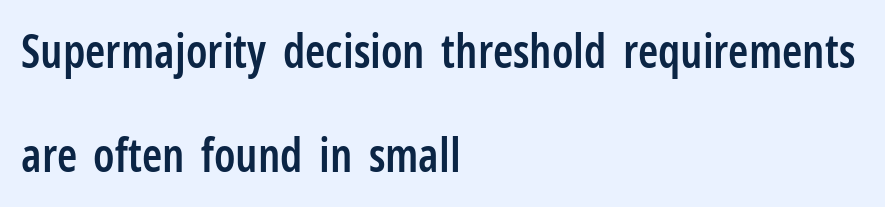
The type sits square on the baseline with zero lean. Caption: semibold face, moderately heavy strokes. What stands out about the letter spacing? Nothing — it is the standard amount. The letters advance in unequal steps, a hallmark of proportional type. Vertically, the passage feels expansive, rows floating well apart.
